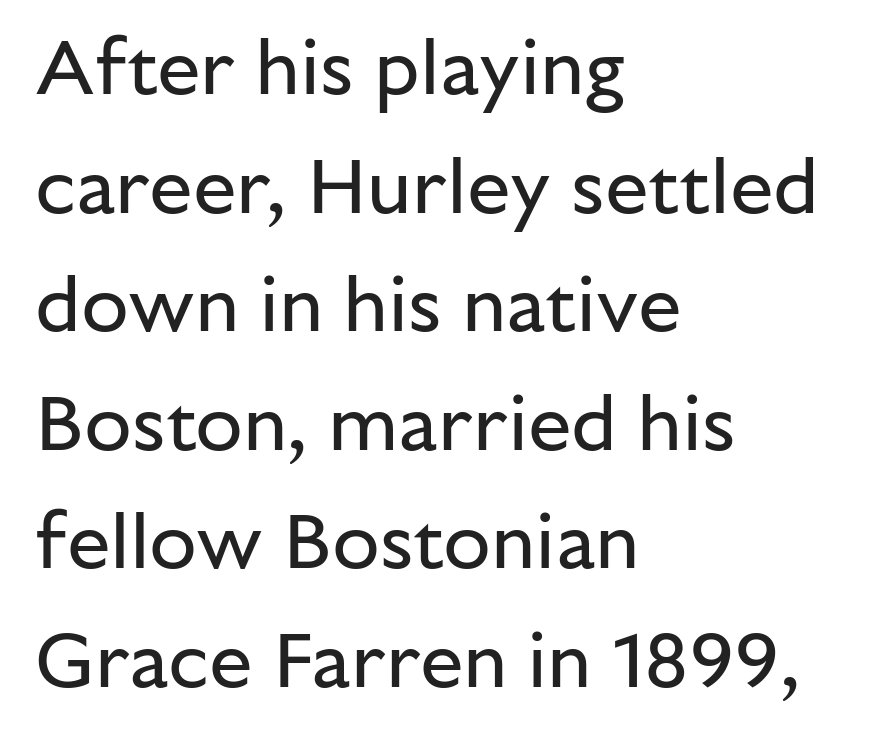
The image shows 78 px regular-weight sans-serif type, upright; set left-aligned, normal line spacing (1.52x), normal letter spacing, not underlined; low stroke contrast and a medium x-height.
